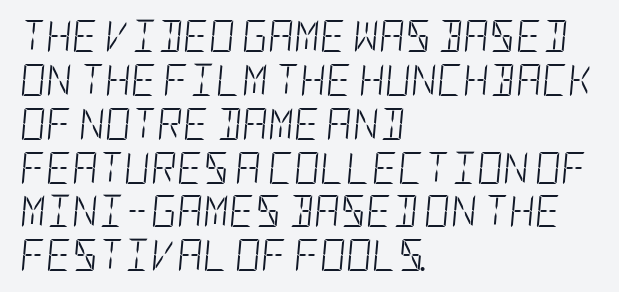
{"italic": "yes", "lean": "right", "slant_degrees": 5, "bold": "no", "weight": "light", "width": "condensed", "stroke_contrast": "low", "x_height": "large", "underline": "no", "align": "left", "line_spacing": "normal", "line_spacing_ratio": 1.37, "letter_spacing": "normal", "letter_spacing_em": 0.0, "glyph_px": 32}
